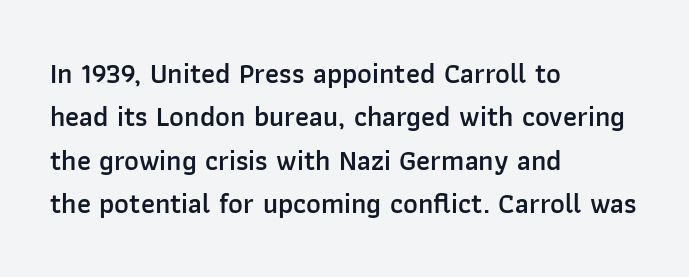
This sample uses an upright cut, with every glyph sitting square on the baseline. Regular leading. Proportional: the letters do not fall into vertical columns. Its strokes are somewhat broadened, the hallmark of semibold type.
